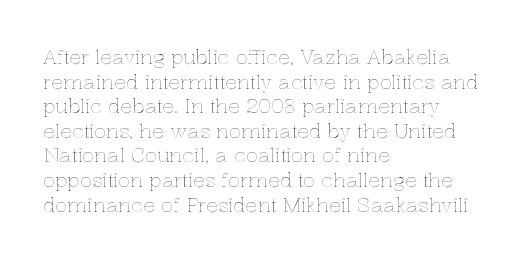
The image shows 20 px text type, upright; set left-aligned, line spacing 1.23x, normal letter spacing, not underlined.
